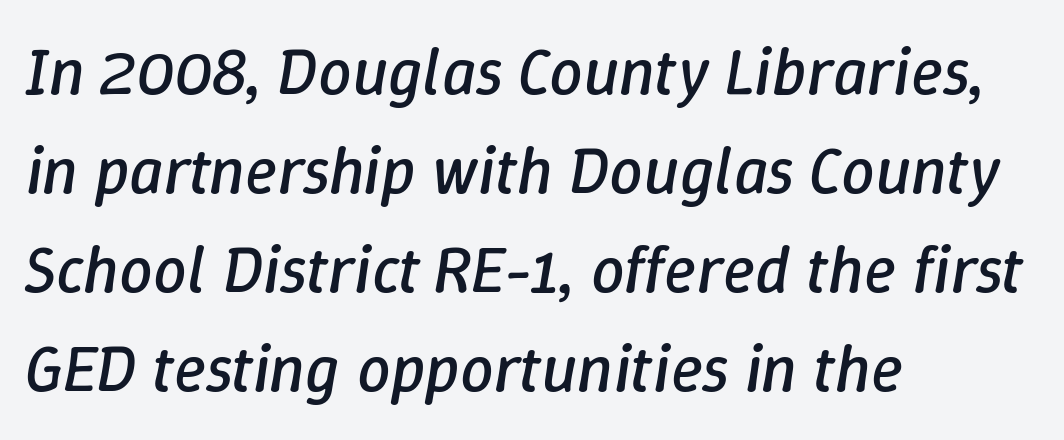
Letter spacing: default. The typeface has the unassuming heft of standard copy or less. The typography opts for an oblique posture over an upright one. The specimen omits any rule beneath the text block's lines.
